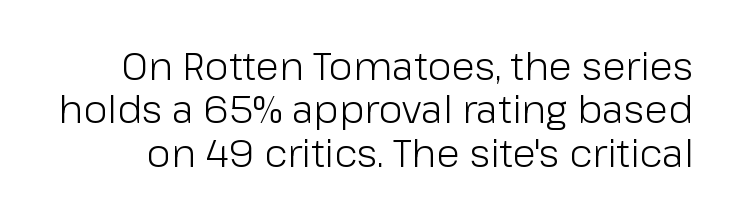
The image shows 39 px light sans-serif type, upright; set tight line spacing (1.11x), normal letter spacing, not underlined; low stroke contrast and a medium x-height.
